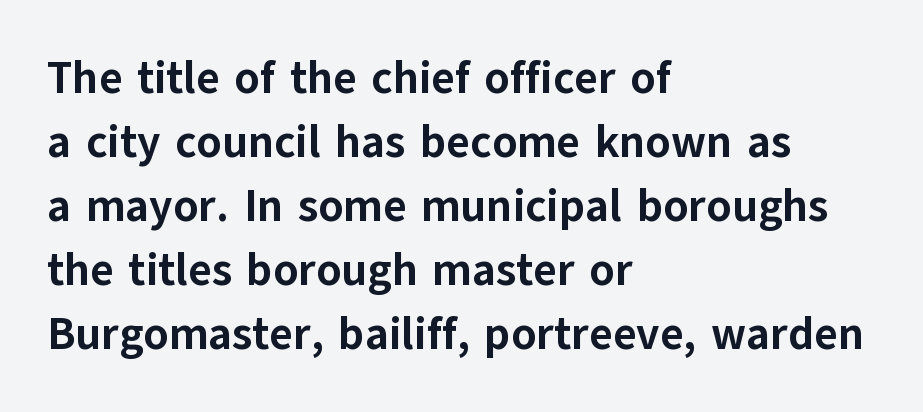
{"serif": "no", "italic": "no", "bold": "yes", "weight": "bold", "width": "normal", "stroke_contrast": "low", "x_height": "medium", "monospaced": "no", "underline": "no", "align": "left", "line_spacing": "normal", "line_spacing_ratio": 1.42, "letter_spacing": "normal", "letter_spacing_em": 0.0, "glyph_px": 45}
